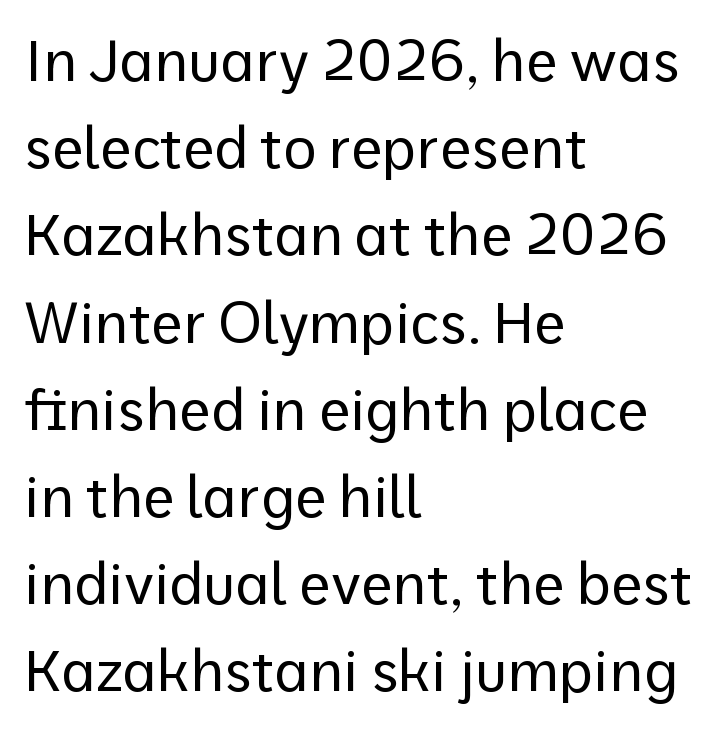
Q: Is the text bold? A: No.
Q: Is the text italic (slanted)? A: No, it is upright.
Q: Is the typeface a serif or a sans-serif typeface? A: Sans-serif.
Q: Is the text underlined? A: No.
Q: How is the paragraph aligned? A: Left-aligned.
Q: Is the spacing between letters normal or unusually wide? A: Normal.
Q: Is the spacing between lines tight, normal or loose? A: Normal.
Q: Width (condensed, normal, or wide)? A: Normal.
Q: Stroke contrast? A: Low.
Q: x-height? A: Medium.
Q: Monospaced? A: No.
